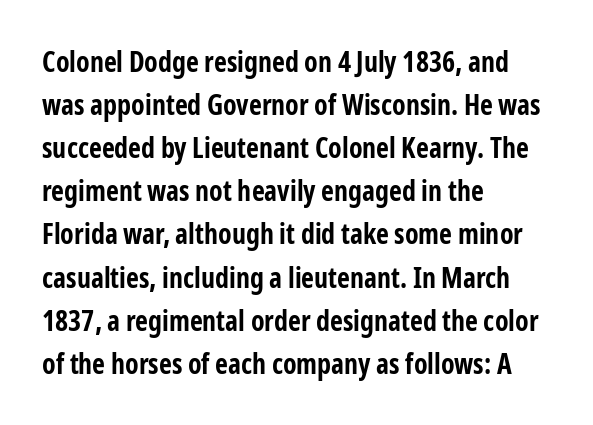
The image shows 28 px bold, condensed sans-serif type, upright; set left-aligned, normal line spacing (1.54x), normal letter spacing, not underlined; low stroke contrast and a medium x-height.
